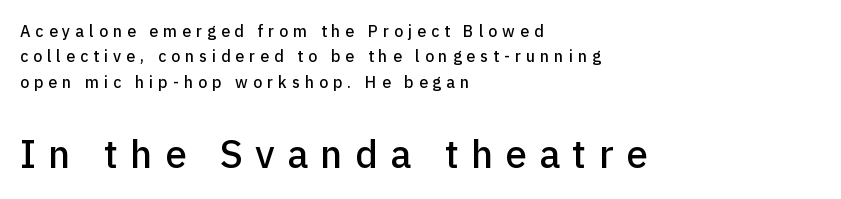
The image shows 39 px sans-serif type, upright; set left-aligned, normal line spacing (1.59x), unusually wide letter spacing (+0.31 em), not underlined; the second (bottom) block is 2.44x larger; low stroke contrast and a medium x-height.
